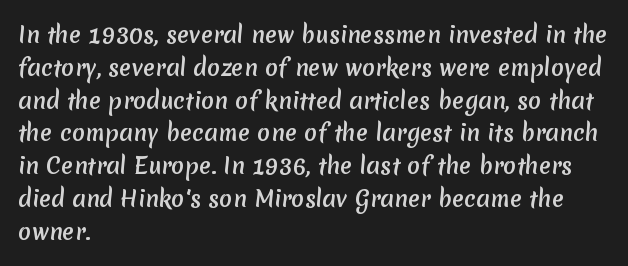
Q: Is the text underlined? A: No.
Q: How is the paragraph aligned? A: Left-aligned.
Q: Is the spacing between letters normal or unusually wide? A: Normal.
Q: Is the spacing between lines tight, normal or loose? A: Normal.
